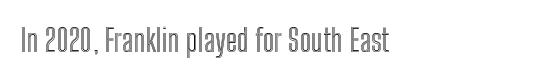
Anything drawn beneath the words? Only blank space. The rendering keeps characters at their native spacing. It's the straight-up-and-down kind of type. The face used here is proportionally spaced, like ordinary book or web type.
